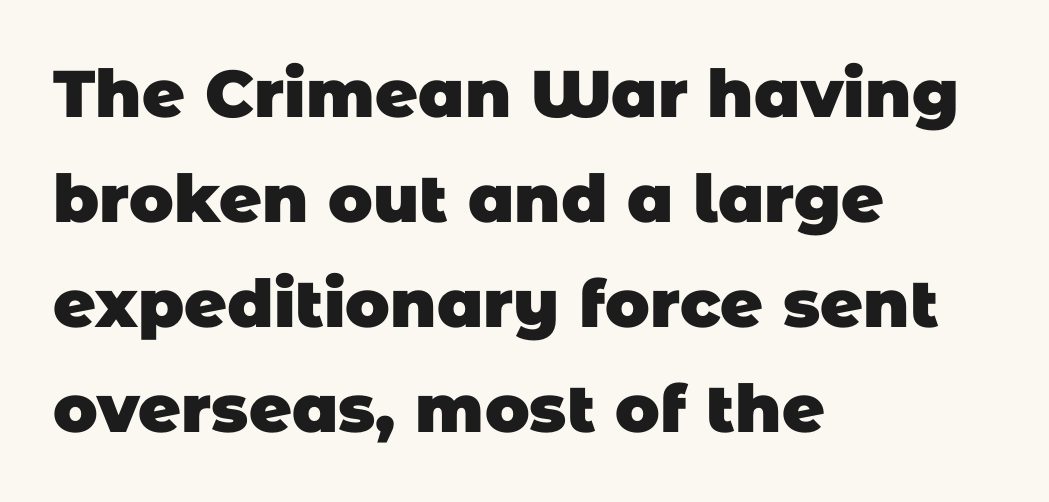
The image shows 66 px heavy sans-serif type; set left-aligned, normal line spacing (1.59x), normal letter spacing, not underlined; low stroke contrast and a large x-height.
